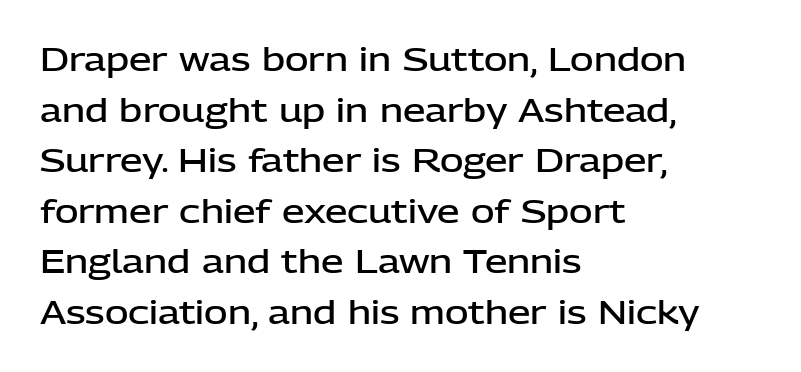
Q: Is the text bold? A: Semi-bold.
Q: Is the text italic (slanted)? A: No, it is upright.
Q: Is the typeface a serif or a sans-serif typeface? A: Sans-serif.
Q: Is the text underlined? A: No.
Q: How is the paragraph aligned? A: Left-aligned.
Q: Is the spacing between letters normal or unusually wide? A: Normal.
Q: Is the spacing between lines tight, normal or loose? A: Normal.
Q: Width (condensed, normal, or wide)? A: Normal.
Q: Stroke contrast? A: Low.
Q: x-height? A: Medium.
Q: Monospaced? A: No.
